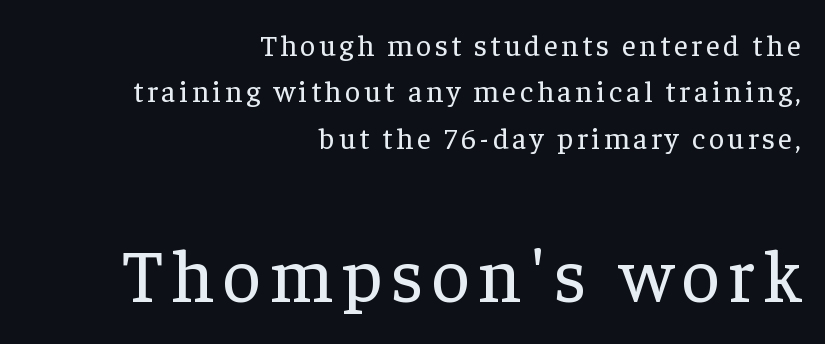
Size hierarchy here favors the trailing block over the leading one. These lines are composed in type with serifs. A light-to-regular cut is what we see here. Does the copy run flush right? Yes — the right margin is perfectly even. Rule under the text: the space is simply empty. These lines are rendered in a variable-pitch font.
